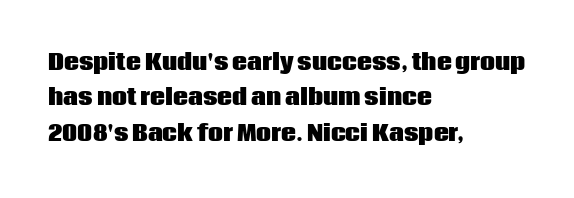
The image shows 21 px bold type, upright; set left-aligned, normal line spacing (1.69x), normal letter spacing, not underlined.
